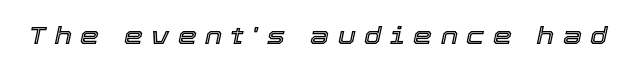
Q: Is the text italic (slanted)? A: Yes, it leans right by about 12 degrees.
Q: Is the text underlined? A: No.
Q: Is the spacing between letters normal or unusually wide? A: Unusually wide.
